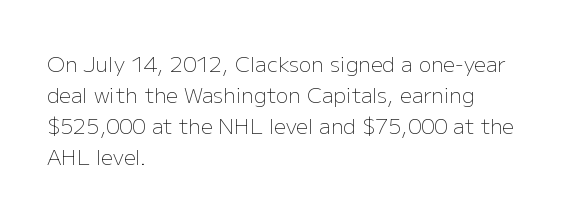
The image shows 21 px text type, upright; set left-aligned, normal line spacing (1.47x), normal letter spacing, not underlined.
